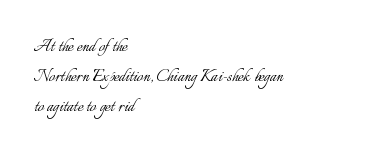
{"bold": "no", "underline": "no", "align": "left", "line_spacing": "normal", "line_spacing_ratio": 1.44, "letter_spacing": "normal", "letter_spacing_em": 0.0, "glyph_px": 21}
